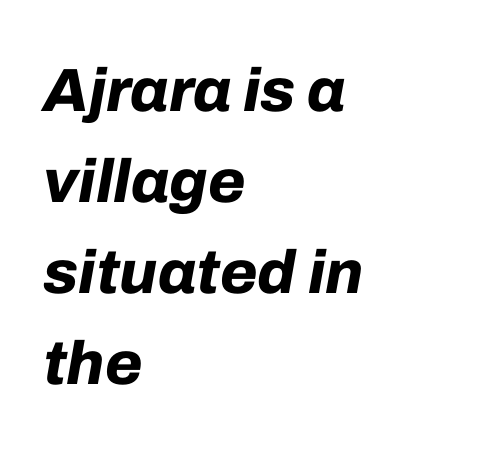
These lines stack with their left ends in a neat column. Look at the stroke-to-counter ratio: heavy, a bold. Does extra space separate the letters? No, they use regular spacing. In terms of posture, this sample is oblique. Do the characters align in a grid? No, the font is proportional. Is there much room between lines? A standard amount, neither cramped nor airy.
